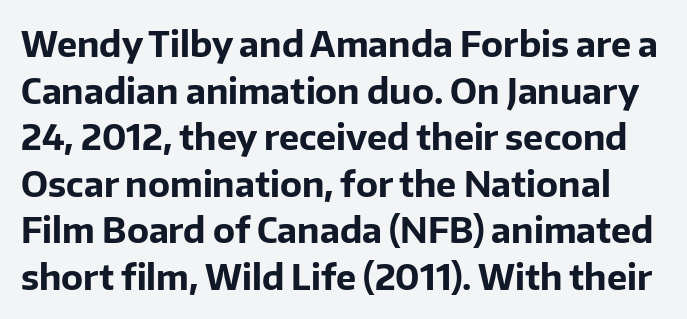
{"serif": "no", "italic": "no", "bold": "yes", "weight": "bold", "width": "normal", "stroke_contrast": "low", "x_height": "medium", "monospaced": "no", "underline": "no", "line_spacing": "normal", "line_spacing_ratio": 1.37, "letter_spacing": "normal", "letter_spacing_em": 0.0, "glyph_px": 34}
